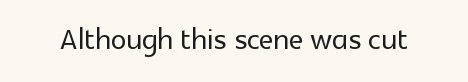
Q: Is the text italic (slanted)? A: No, it is upright.
Q: Is the typeface a serif or a sans-serif typeface? A: Sans-serif.
Q: Is the text underlined? A: No.
Q: Is the spacing between letters normal or unusually wide? A: Normal.
Q: Width (condensed, normal, or wide)? A: Normal.
Q: x-height? A: Medium.
Q: Monospaced? A: No.
